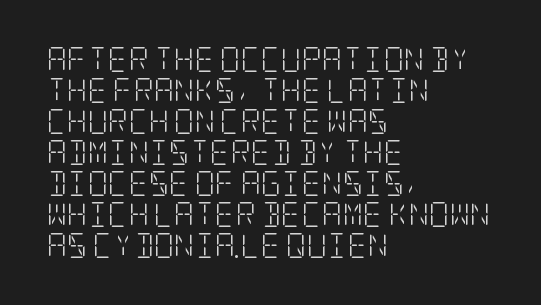
{"italic": "no", "bold": "no", "underline": "no", "align": "left", "line_spacing_ratio": 1.24, "letter_spacing": "normal", "letter_spacing_em": 0.0, "glyph_px": 25}
